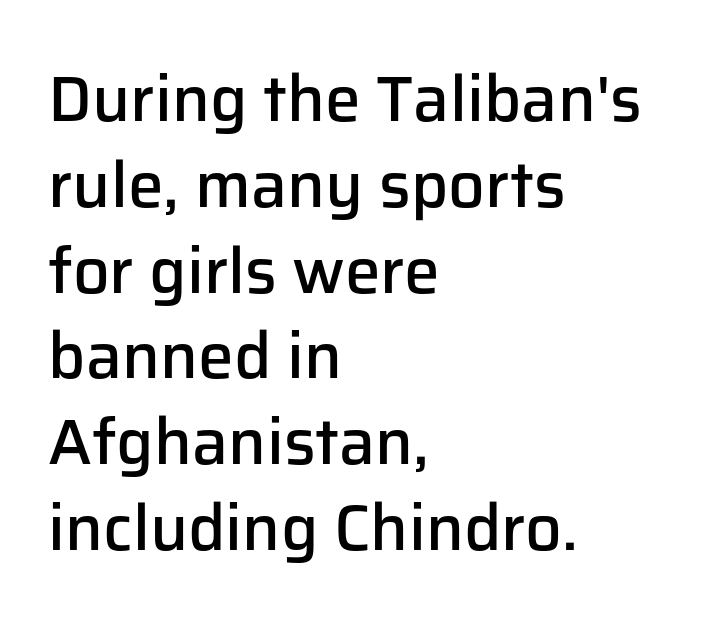
Q: Is the text bold? A: Semi-bold.
Q: Is the text italic (slanted)? A: No, it is upright.
Q: Is the typeface a serif or a sans-serif typeface? A: Sans-serif.
Q: Is the text underlined? A: No.
Q: How is the paragraph aligned? A: Left-aligned.
Q: Is the spacing between letters normal or unusually wide? A: Normal.
Q: Is the spacing between lines tight, normal or loose? A: Normal.
Q: Width (condensed, normal, or wide)? A: Normal.
Q: Stroke contrast? A: Low.
Q: x-height? A: Medium.
Q: Monospaced? A: No.
